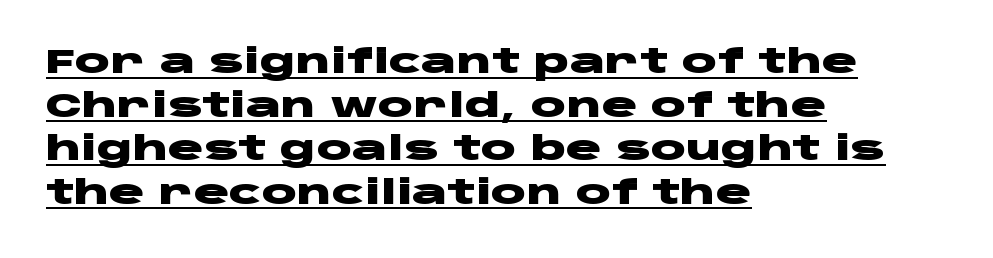
Q: Is the text bold? A: Yes.
Q: Is the text italic (slanted)? A: No, it is upright.
Q: Is the typeface a serif or a sans-serif typeface? A: Sans-serif.
Q: Is the text underlined? A: Yes.
Q: How is the paragraph aligned? A: Left-aligned.
Q: Is the spacing between letters normal or unusually wide? A: Normal.
Q: Is the spacing between lines tight, normal or loose? A: Normal.
Q: Width (condensed, normal, or wide)? A: Wide.
Q: Stroke contrast? A: Low.
Q: x-height? A: Large.
Q: Monospaced? A: No.
